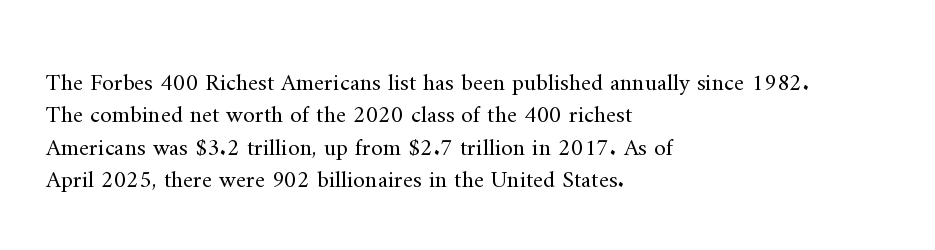
{"italic": "no", "bold": "no", "underline": "no", "align": "left", "line_spacing": "normal", "line_spacing_ratio": 1.35, "letter_spacing": "normal", "letter_spacing_em": 0.0, "glyph_px": 24}
